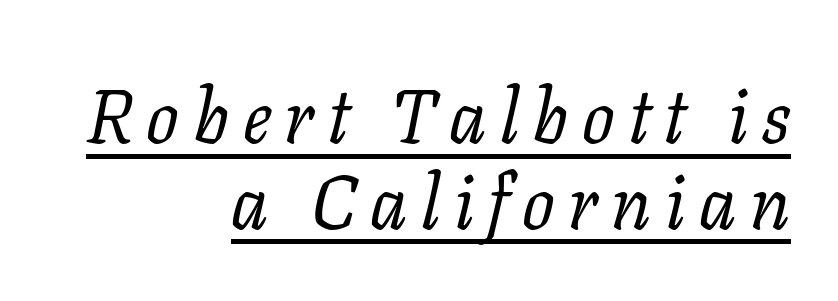
The image shows 76 px regular-weight serif type, italic (leaning right); set right-aligned, tight line spacing (1.13x), underlined; low stroke contrast and a medium x-height.
